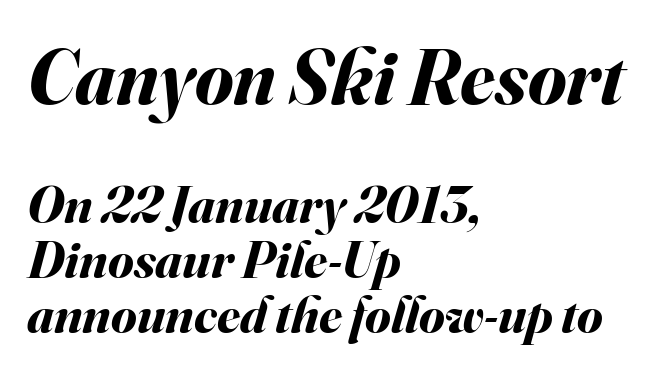
{"italic": "yes", "lean": "right", "slant_degrees": 16, "bold": "yes", "weight": "bold", "width": "normal", "stroke_contrast": "medium", "x_height": "small", "monospaced": "no", "underline": "no", "align": "left", "line_spacing": "tight", "line_spacing_ratio": 1.06, "letter_spacing": "normal", "letter_spacing_em": 0.0, "larger_block": "first", "size_ratio": 1.5, "glyph_px": 78}
